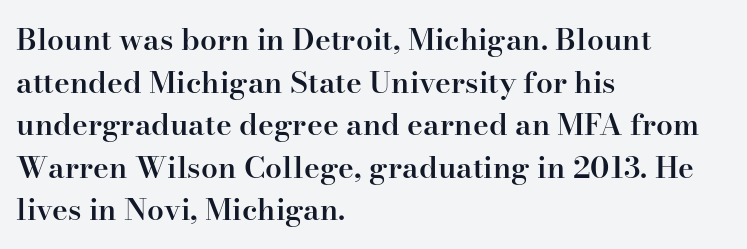
Character widths vary here, with narrow letters taking less room than wide ones. A roman cut, with each character standing at attention. A fair bit of extra ink — the face is semibold, not bold. Does the type have serifs? Yes, each stem ends in a small foot. Words appear dense and cohesive because spacing is normal. Leftover space on each line is placed entirely after the last word.
